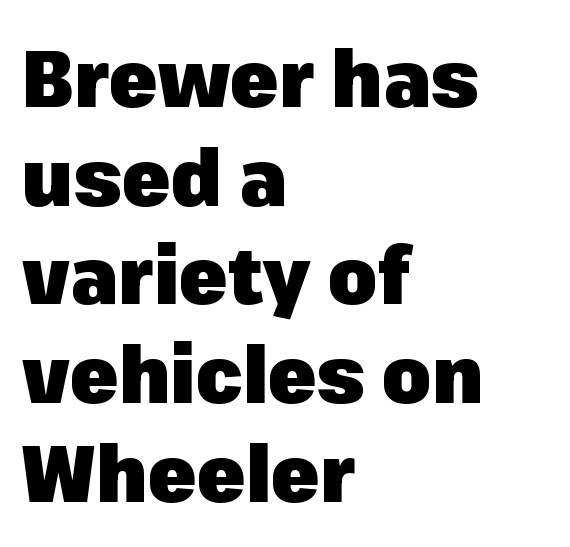
{"serif": "no", "italic": "no", "bold": "yes", "weight": "heavy", "width": "normal", "stroke_contrast": "low", "x_height": "medium", "monospaced": "no", "underline": "no", "align": "left", "line_spacing": "normal", "line_spacing_ratio": 1.25, "letter_spacing": "normal", "letter_spacing_em": 0.0, "glyph_px": 79}
